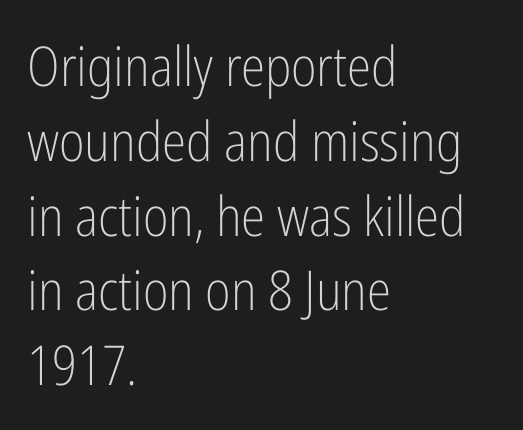
{"serif": "no", "italic": "no", "bold": "no", "weight": "light", "width": "condensed", "stroke_contrast": "low", "x_height": "medium", "monospaced": "no", "underline": "no", "align": "left", "line_spacing": "normal", "line_spacing_ratio": 1.36, "letter_spacing": "normal", "letter_spacing_em": 0.0, "glyph_px": 55}
